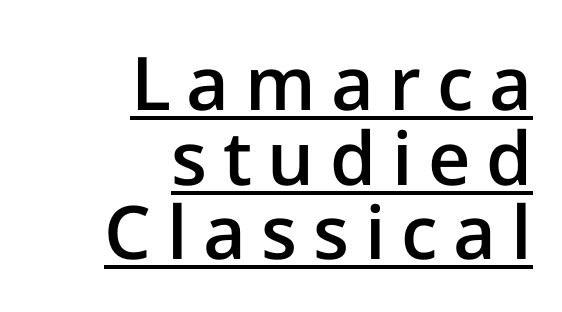
Looks like someone drew a line under every word here. Does extra space separate the letters? Yes, quite a lot of it. Its strokes are somewhat broadened, the hallmark of semibold type. I'd call this a sans setting — the letters go barefoot. A flush-right, rag-left setting is used for this passage. The passage shown is typed in a proportional face where columns would drift.
